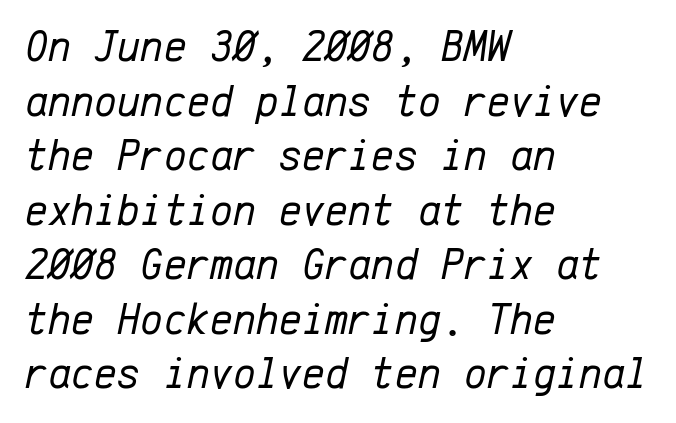
Q: Is the text bold? A: No.
Q: Is the text italic (slanted)? A: Yes, it leans right by about 12 degrees.
Q: Is the text underlined? A: No.
Q: How is the paragraph aligned? A: Left-aligned.
Q: Is the spacing between letters normal or unusually wide? A: Normal.
Q: Width (condensed, normal, or wide)? A: Normal.
Q: Stroke contrast? A: Low.
Q: x-height? A: Medium.
Q: Monospaced? A: Yes.
